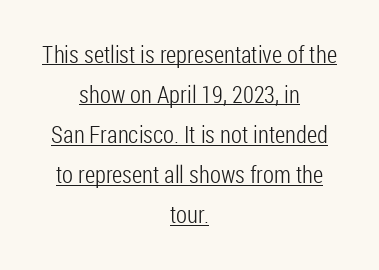
Layout note: lines centered. The passage shown is underscored from start to finish. Think standard paragraph weight, or any step lighter than that. The axis of the letterforms is exactly vertical.
